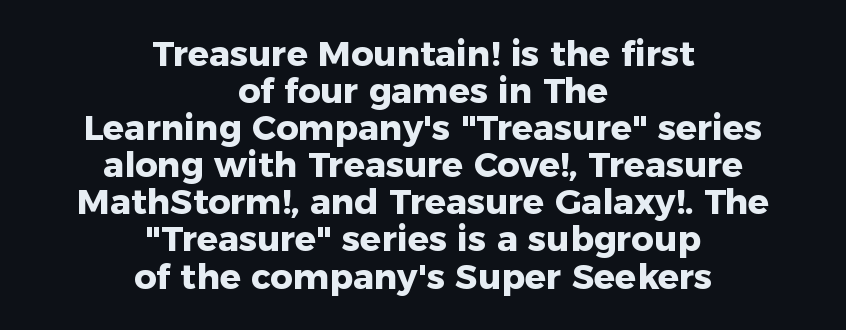
The image shows 35 px heavy sans-serif type, upright; set centered, tight line spacing (1.06x), normal letter spacing, not underlined; low stroke contrast and a medium x-height.
